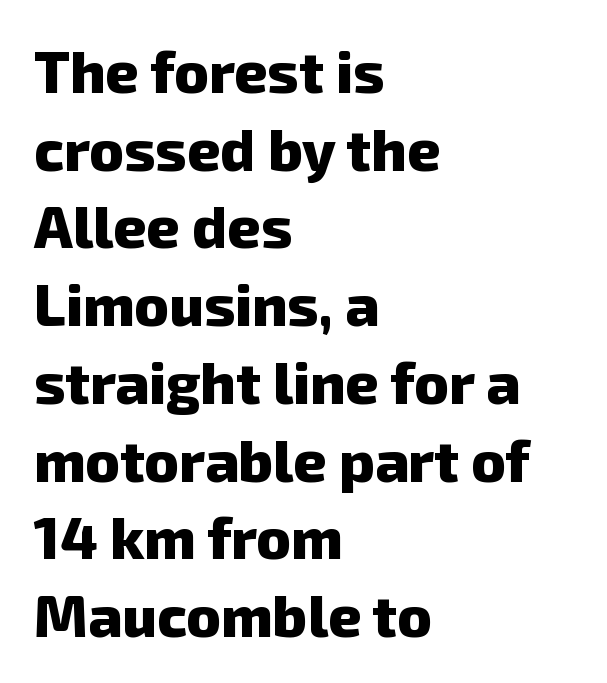
{"serif": "no", "bold": "yes", "weight": "heavy", "width": "normal", "stroke_contrast": "low", "x_height": "medium", "monospaced": "no", "underline": "no", "align": "left", "line_spacing": "normal", "line_spacing_ratio": 1.34, "letter_spacing": "normal", "letter_spacing_em": 0.0, "glyph_px": 58}
